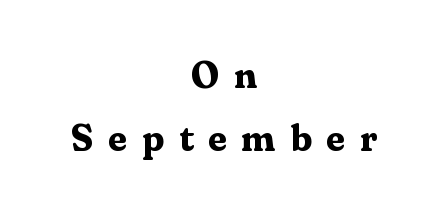
The image shows 37 px bold serif type, upright; set centered, normal line spacing (1.69x), unusually wide letter spacing (+0.4 em), not underlined; medium stroke contrast and a medium x-height.
